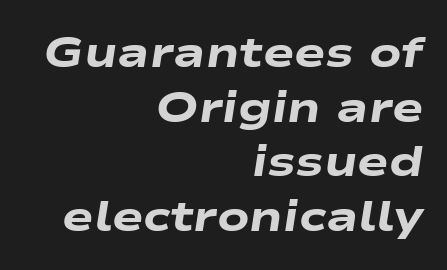
No extra tracking has been applied to these lines. Which margin do the lines hug? The right one — the left edge is uneven. Spacing verdict: proportional, widths tailored to each character. Weight: bold. What's the leading like? Ordinary, nothing unusual.
